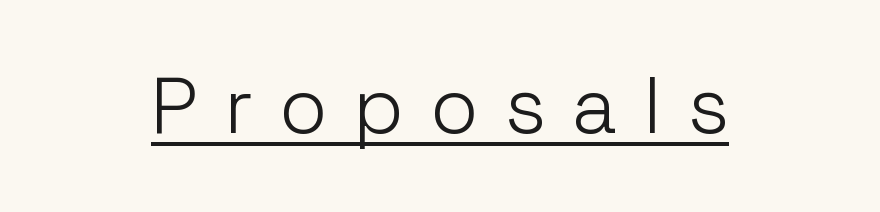
Nope, not italic — everything's standing straight. Layout note: lines centered. These characters rest on top of a visible drawn line. How are the letters spaced? Widely, with obvious added tracking. Weight class: somewhere from thin through regular. This is sans-serif lettering, the kind often seen on screens and signage.
